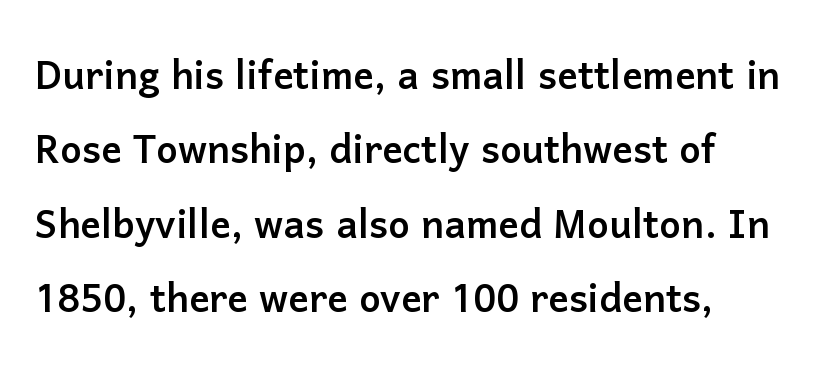
Q: Is the text italic (slanted)? A: No, it is upright.
Q: Is the typeface a serif or a sans-serif typeface? A: Sans-serif.
Q: Is the text underlined? A: No.
Q: Is the spacing between letters normal or unusually wide? A: Normal.
Q: Is the spacing between lines tight, normal or loose? A: Normal.
Q: Width (condensed, normal, or wide)? A: Normal.
Q: Stroke contrast? A: Low.
Q: x-height? A: Medium.
Q: Monospaced? A: No.
